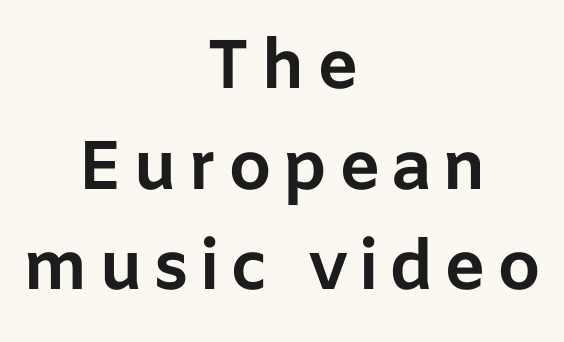
Q: Is the text bold? A: Yes.
Q: Is the text italic (slanted)? A: No, it is upright.
Q: Is the typeface a serif or a sans-serif typeface? A: Sans-serif.
Q: Is the text underlined? A: No.
Q: How is the paragraph aligned? A: Centered.
Q: Is the spacing between lines tight, normal or loose? A: Normal.
Q: Width (condensed, normal, or wide)? A: Normal.
Q: Stroke contrast? A: Low.
Q: x-height? A: Medium.
Q: Monospaced? A: No.
